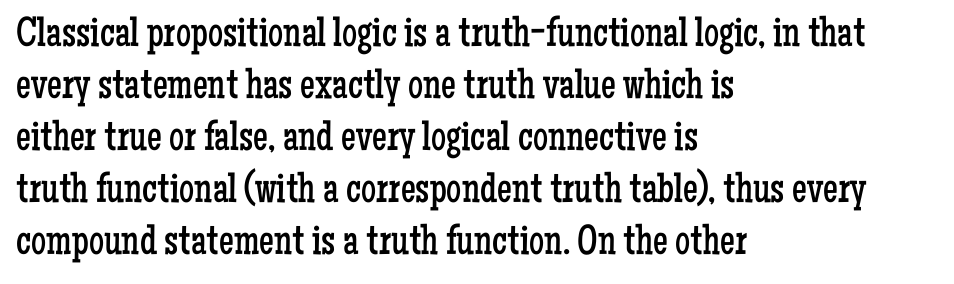
This rendering employs a face with finishing strokes, i.e., a serif. Type without underlining. A classic flush-left, rag-right setting is used for this passage. Summary of weight: not heavy and not bold. Every stem runs plumb, perpendicular to the baseline.
